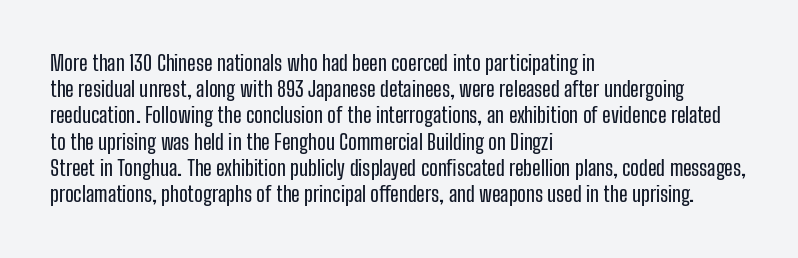
Q: Is the text italic (slanted)? A: No, it is upright.
Q: Is the text underlined? A: No.
Q: How is the paragraph aligned? A: Left-aligned.
Q: Is the spacing between letters normal or unusually wide? A: Normal.
Q: Is the spacing between lines tight, normal or loose? A: Normal.
